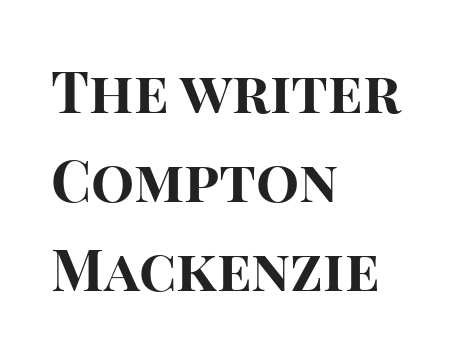
{"serif": "no", "italic": "no", "bold": "yes", "weight": "bold", "width": "normal", "stroke_contrast": "high", "x_height": "large", "monospaced": "no", "underline": "no", "align": "left", "line_spacing": "normal", "line_spacing_ratio": 1.56, "letter_spacing": "normal", "letter_spacing_em": 0.0, "glyph_px": 57}
